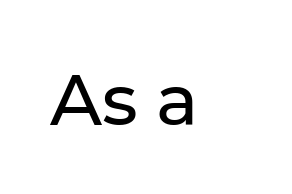
Notice how the stems are strictly vertical — no italics here. Proportional: the letters do not fall into vertical columns. The designer went with a sans here, leaving each stem footless. The tracking reads as untouched default to a designer's eye. Each row of text sits above clean, open space.
